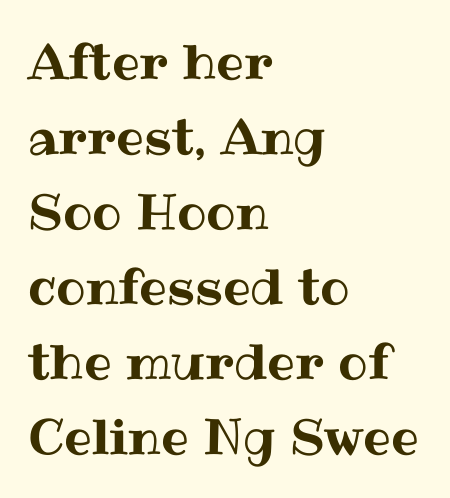
Think of a printed novel: that variable character pitch is what you see here. The passage shown has conventional tracking throughout. The axis of the letterforms is exactly vertical. This block has exactly the height ordinary leading produces.
